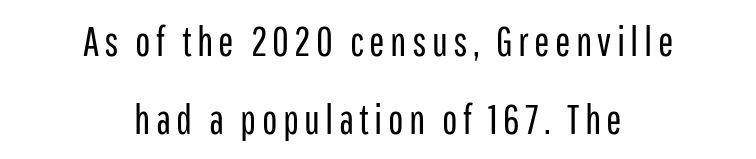
{"serif": "no", "italic": "no", "bold": "no", "weight": "regular", "width": "condensed", "stroke_contrast": "low", "x_height": "medium", "monospaced": "no", "underline": "no", "align": "center", "line_spacing": "loose", "line_spacing_ratio": 1.9, "glyph_px": 41}
